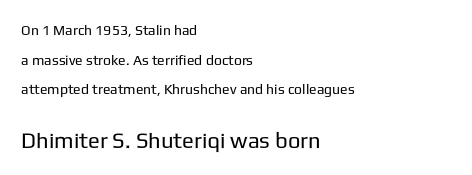
{"italic": "no", "bold": "no", "underline": "no", "align": "left", "line_spacing": "loose", "line_spacing_ratio": 2.11, "letter_spacing": "normal", "letter_spacing_em": 0.0, "larger_block": "second", "size_ratio": 1.57, "glyph_px": 22}
